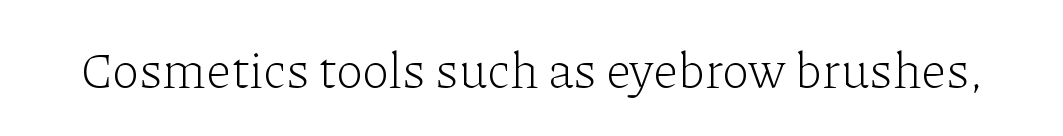
{"serif": "yes", "italic": "no", "bold": "no", "weight": "light", "width": "normal", "stroke_contrast": "low", "x_height": "medium", "monospaced": "no", "underline": "no", "letter_spacing": "normal", "letter_spacing_em": 0.0, "glyph_px": 50}
